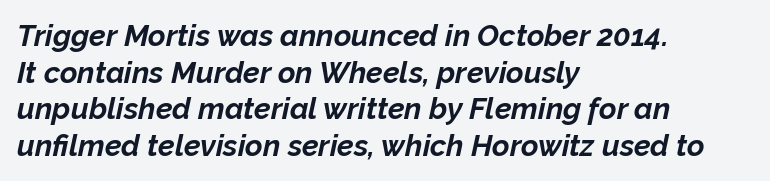
The image shows 30 px bold type, italic (leaning right); set left-aligned, line spacing 1.22x, normal letter spacing, not underlined; low stroke contrast and a medium x-height.
